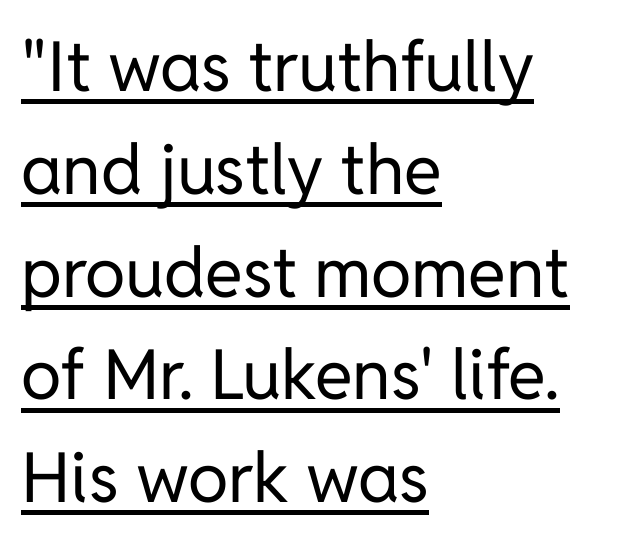
The image shows 69 px regular-weight sans-serif type, upright; set left-aligned, normal line spacing (1.49x), normal letter spacing, underlined; low stroke contrast and a medium x-height.
